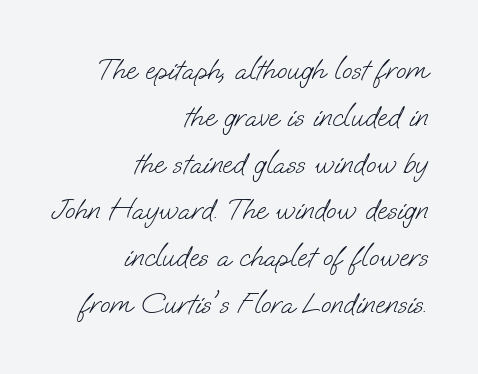
{"serif": "no", "bold": "no", "weight": "light", "width": "normal", "stroke_contrast": "low", "x_height": "small", "monospaced": "no", "underline": "no", "align": "right", "line_spacing": "normal", "line_spacing_ratio": 1.56, "letter_spacing": "normal", "letter_spacing_em": 0.0, "glyph_px": 30}
